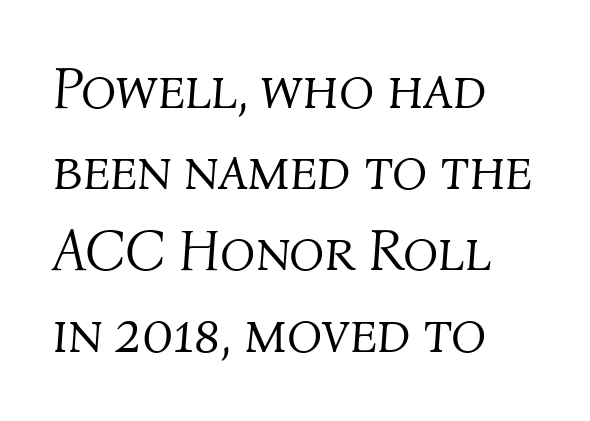
{"italic": "yes", "lean": "right", "slant_degrees": 4, "bold": "no", "weight": "light", "width": "normal", "stroke_contrast": "medium", "x_height": "medium", "monospaced": "no", "underline": "no", "align": "left", "line_spacing": "normal", "line_spacing_ratio": 1.4, "letter_spacing": "normal", "letter_spacing_em": 0.0, "glyph_px": 58}
